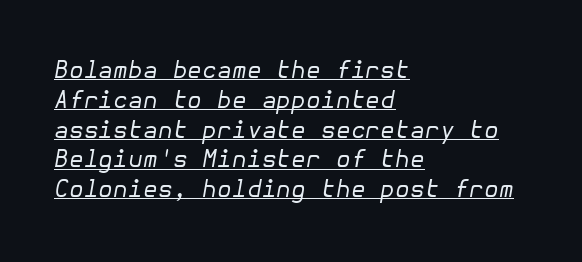
Q: Is the text bold? A: No.
Q: Is the text italic (slanted)? A: Yes, it leans right by about 10 degrees.
Q: Is the text underlined? A: Yes.
Q: How is the paragraph aligned? A: Left-aligned.
Q: Is the spacing between letters normal or unusually wide? A: Normal.
